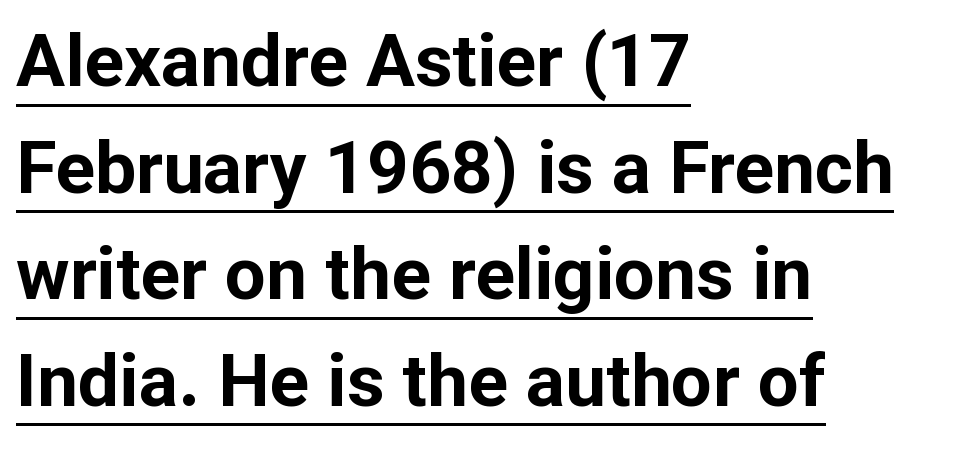
Notice how the stems are strictly vertical — no italics here. The letters are bold, with thick, heavy strokes. This sample is left-justified, so line endings fall wherever the words run out. This is sans-serif lettering, the kind often seen on screens and signage. Reading down the column, the eye jumps a familiar distance to each next line. Think of a printed novel: that variable character pitch is what you see here.
